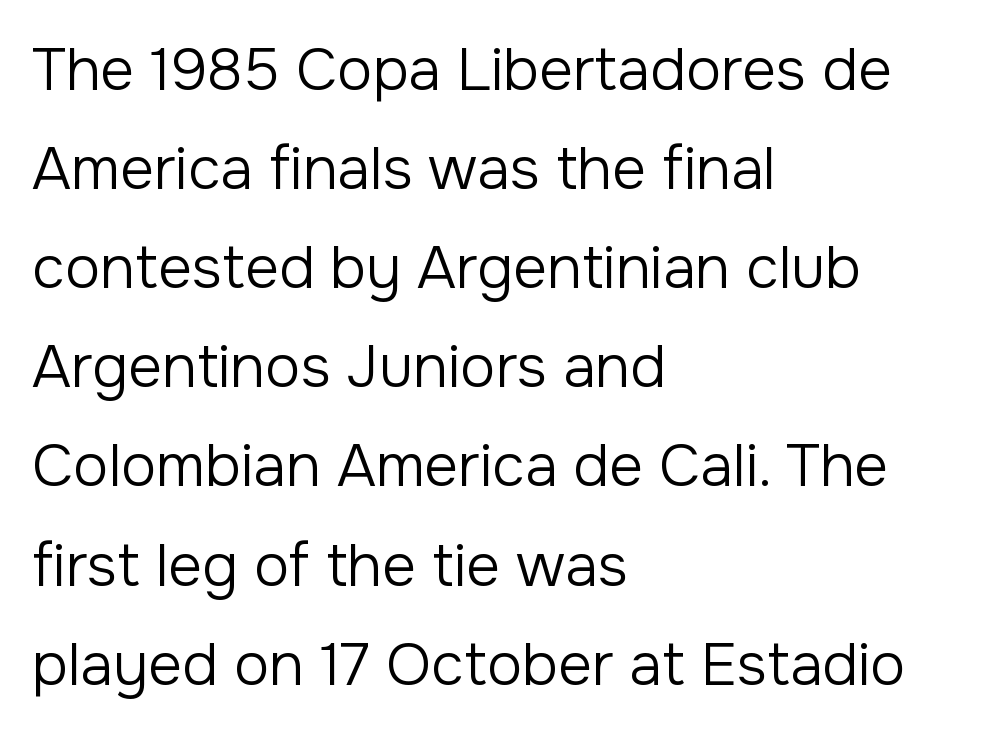
Is the type heavy? It reads as light-to-regular instead. Layout note: lines flush left. The font's upright variant was chosen for this text. Summary of vertical rhythm: regular, with standard interline spacing.
